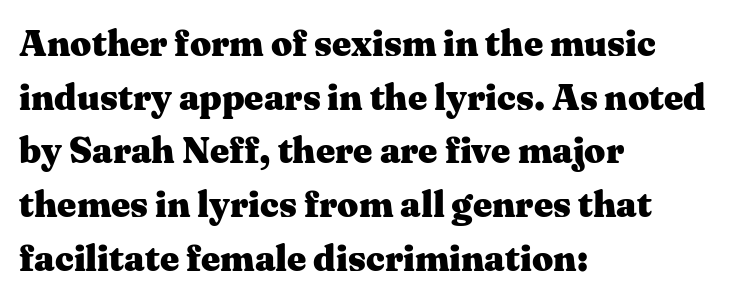
{"serif": "yes", "italic": "no", "bold": "yes", "weight": "heavy", "width": "wide", "stroke_contrast": "medium", "x_height": "medium", "monospaced": "no", "underline": "no", "align": "left", "line_spacing": "normal", "line_spacing_ratio": 1.45, "letter_spacing": "normal", "letter_spacing_em": 0.0, "glyph_px": 37}
